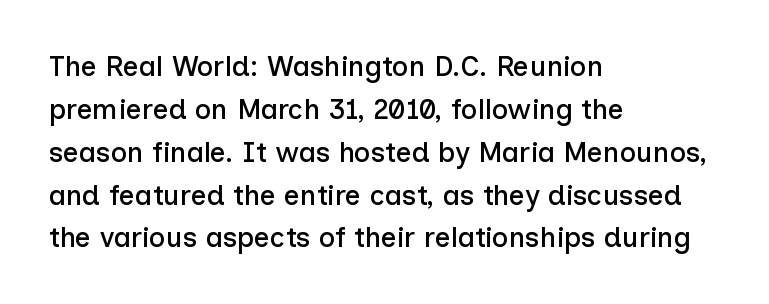
Varying glyph widths throughout — classic text-font behaviour. Only glyphs here, with clear space below each row. The designer went with a sans here, leaving each stem footless. You could call the tracking neutral — neither tight nor loose.
